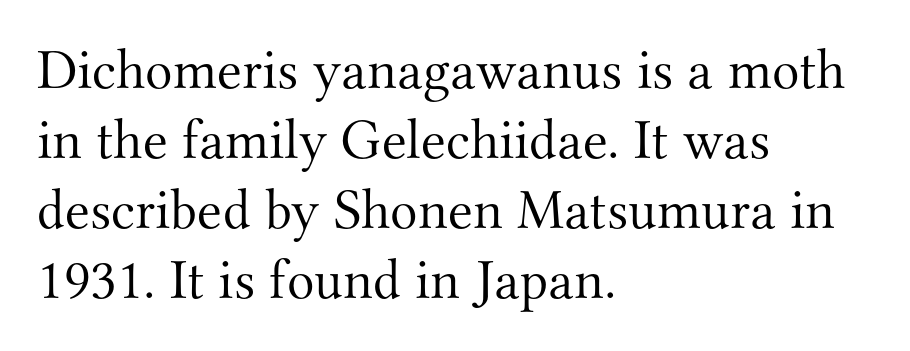
{"serif": "yes", "italic": "no", "bold": "no", "weight": "light", "width": "normal", "stroke_contrast": "medium", "x_height": "small", "monospaced": "no", "underline": "no", "align": "left", "line_spacing_ratio": 1.23, "letter_spacing": "normal", "letter_spacing_em": 0.0, "glyph_px": 57}
